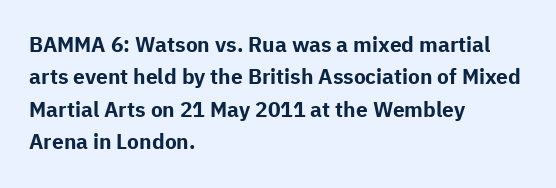
{"italic": "no", "bold": "yes", "underline": "no", "align": "left", "line_spacing": "normal", "line_spacing_ratio": 1.54, "letter_spacing": "normal", "letter_spacing_em": 0.0, "glyph_px": 21}
